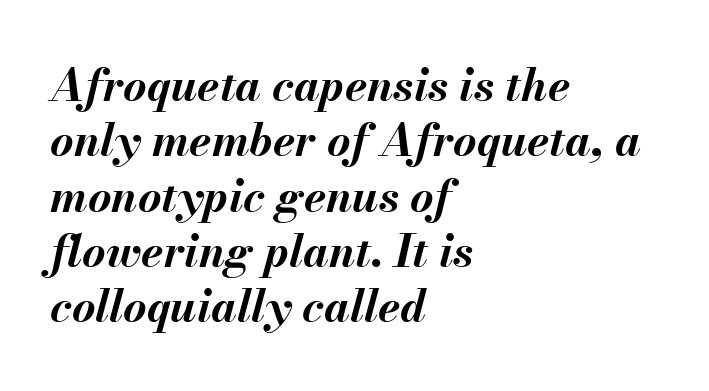
Glyph-to-glyph distance matches everyday printed text. Is the type bold? Yes — the strokes are clearly thick and heavy. The typography opts for an oblique posture over an upright one. Line starts are locked; line ends wander. The area under the type is left untouched. The passage shown is typed in a proportional face where columns would drift.
